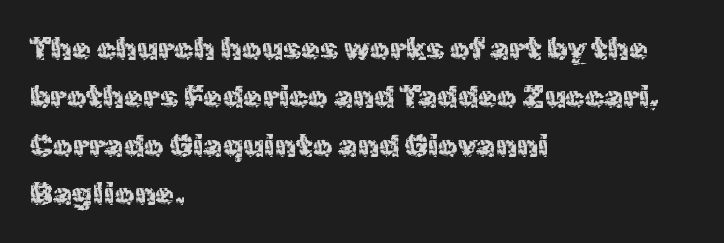
No extra ink here — the face is not bold. The rendering anchors every line to the left-hand side. You can tell from the bare stems that sans-serif type was used. The tracking reads as untouched default to a designer's eye. Looks like regular typesetting: each glyph gets only the width it needs.
